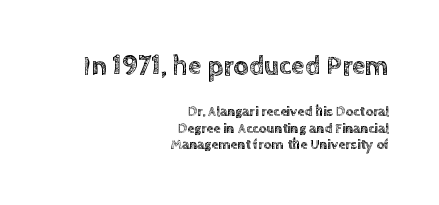
The gap between lines stays unmarked. This is roman type, the default non-slanted kind. Is the letter spacing exaggerated? No — it looks like the ordinary default. Casual observation: everything's shoved over to the right.
